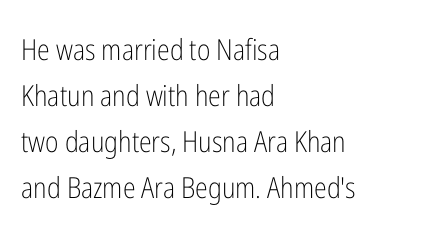
Q: Is the text bold? A: No.
Q: Is the text italic (slanted)? A: No, it is upright.
Q: Is the typeface a serif or a sans-serif typeface? A: Sans-serif.
Q: Is the text underlined? A: No.
Q: How is the paragraph aligned? A: Left-aligned.
Q: Is the spacing between letters normal or unusually wide? A: Normal.
Q: Is the spacing between lines tight, normal or loose? A: Normal.
Q: Width (condensed, normal, or wide)? A: Condensed.
Q: Stroke contrast? A: Low.
Q: x-height? A: Medium.
Q: Monospaced? A: No.
